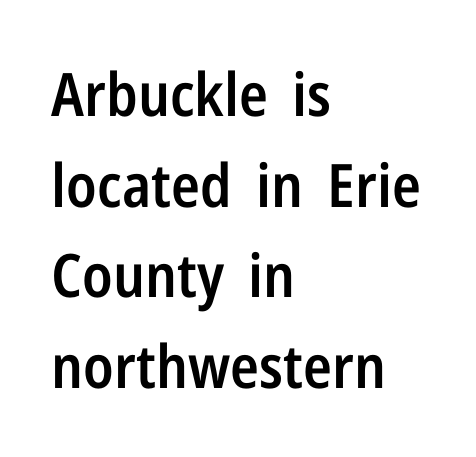
The image shows 60 px semibold, condensed sans-serif type, upright; set left-aligned, normal line spacing (1.51x), normal letter spacing, not underlined; low stroke contrast and a medium x-height.
